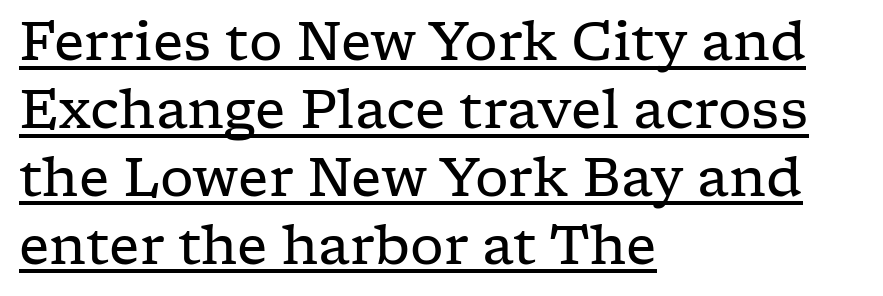
The strokes carry an ordinary text weight at most. The ragged edge is on the right, which tells us the setting is flush left. You can see a thin bar hugging the bottom of the glyphs. The leading is moderate, giving the passage an even texture.
